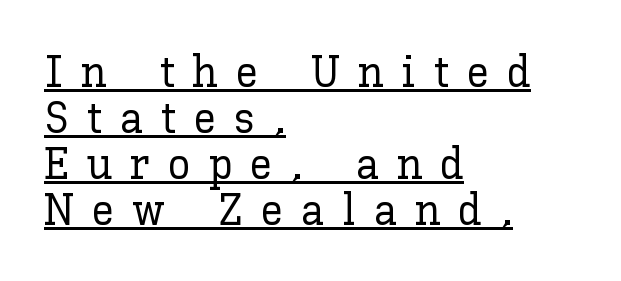
Leftover space on each line is placed entirely after the last word. Honestly, the letter spacing is so wide it's the main thing you notice. The lettering stays uniformly vertical, giving the passage a roman look. The passage shown stacks its lines with hardly any gap.
